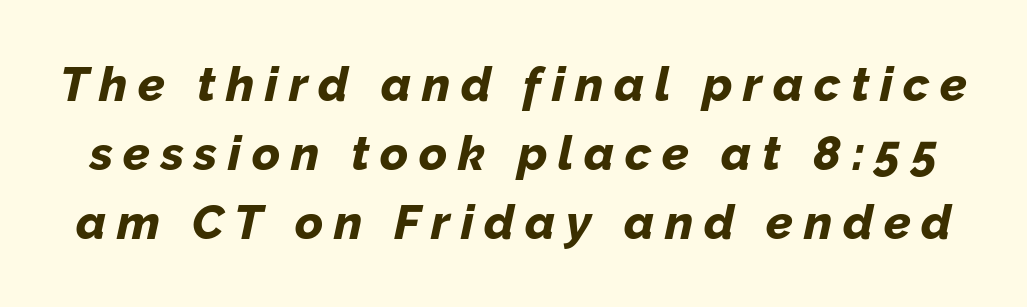
The baseline area is clear. This sample keeps an unexceptional amount of space between lines. Every character sits at an angle, as italics do. You could only call the tracking loose — the letters float apart. Chunky letters — that's bold for sure. Is this a fixed-width face? No — the glyphs have proportional, varying widths.
